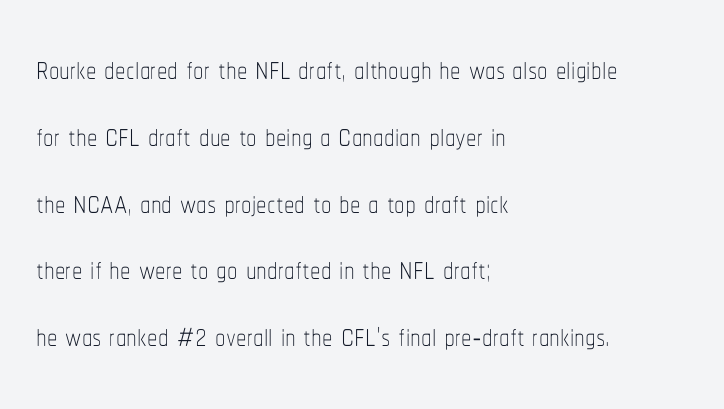
The image shows 42 px thin, condensed type, upright; set left-aligned, normal line spacing (1.59x), normal letter spacing, not underlined; low stroke contrast and a medium x-height.
